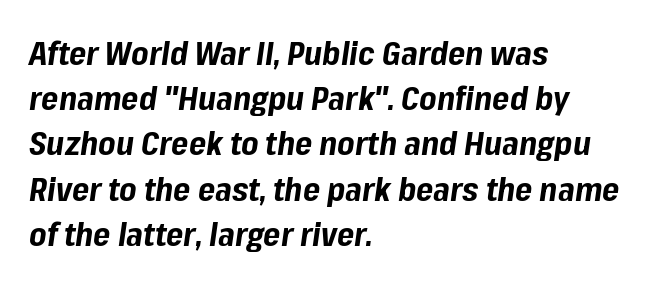
{"italic": "yes", "lean": "right", "slant_degrees": 8, "bold": "yes", "weight": "bold", "width": "normal", "stroke_contrast": "low", "x_height": "medium", "monospaced": "no", "underline": "no", "align": "left", "line_spacing": "normal", "line_spacing_ratio": 1.37, "letter_spacing": "normal", "letter_spacing_em": 0.0, "glyph_px": 33}
